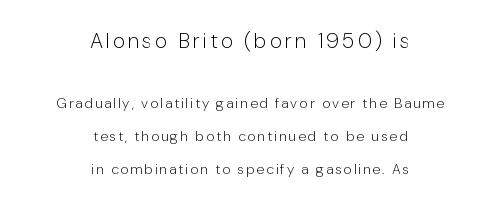
The image shows 21 px text type, upright; set centered, loose line spacing (2.37x), not underlined; the first (top) block is 1.5x larger.
